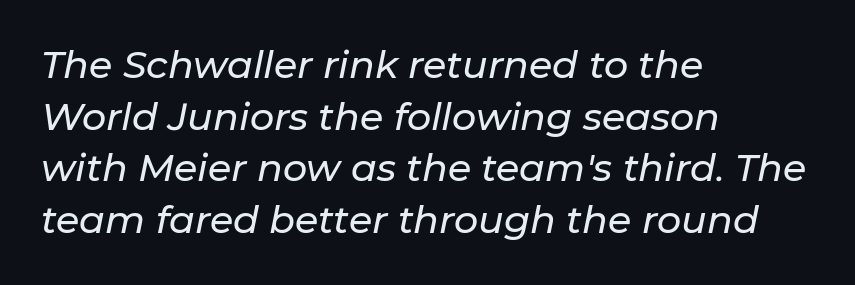
Q: Is the text italic (slanted)? A: Yes, it leans right by about 11 degrees.
Q: Is the text underlined? A: No.
Q: How is the paragraph aligned? A: Left-aligned.
Q: Is the spacing between letters normal or unusually wide? A: Normal.
Q: Is the spacing between lines tight, normal or loose? A: Normal.
Q: Width (condensed, normal, or wide)? A: Normal.
Q: Stroke contrast? A: Low.
Q: x-height? A: Medium.
Q: Monospaced? A: No.
